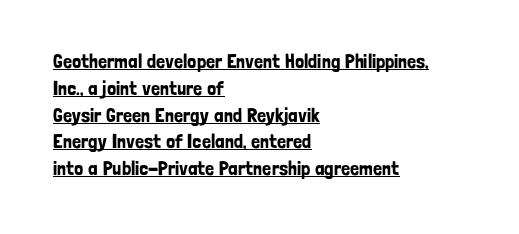
{"italic": "no", "underline": "yes", "align": "left", "line_spacing": "normal", "line_spacing_ratio": 1.34, "letter_spacing": "normal", "letter_spacing_em": 0.0, "glyph_px": 20}
